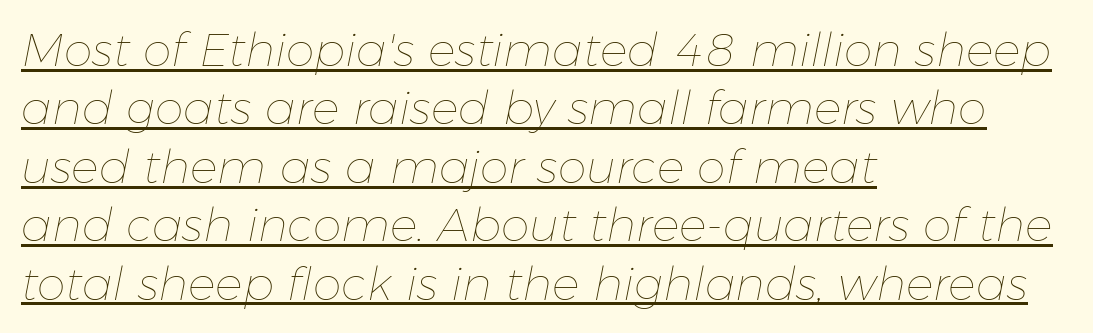
Q: Is the text bold? A: No.
Q: Is the text italic (slanted)? A: Yes, it leans right by about 11 degrees.
Q: Is the text underlined? A: Yes.
Q: How is the paragraph aligned? A: Left-aligned.
Q: Is the spacing between letters normal or unusually wide? A: Normal.
Q: Is the spacing between lines tight, normal or loose? A: Normal.
Q: Width (condensed, normal, or wide)? A: Normal.
Q: Stroke contrast? A: Low.
Q: x-height? A: Medium.
Q: Monospaced? A: No.
